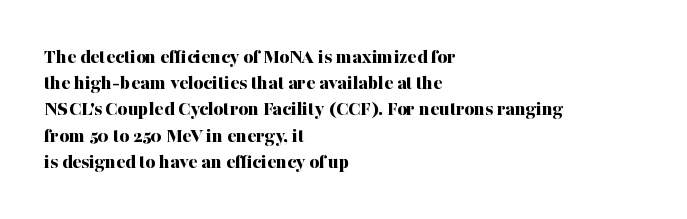
Does the weight exceed regular? Yes, all the way to bold. A typesetter would mark this as roman, not italic. The glyphs are unaccompanied by any horizontal stroke below them. Interline gaps are of average width in this sample. The horizontal fit of the characters is conventional and even.
